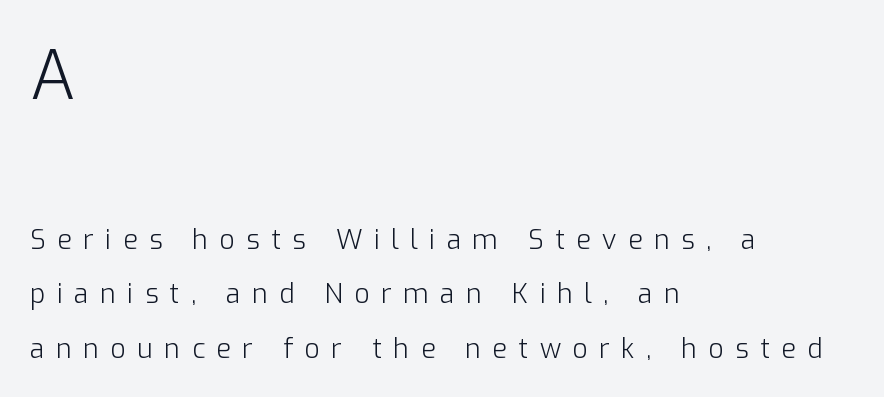
Q: Is the text bold? A: No.
Q: Is the text italic (slanted)? A: No, it is upright.
Q: Is the typeface a serif or a sans-serif typeface? A: Sans-serif.
Q: Is the text underlined? A: No.
Q: How is the paragraph aligned? A: Left-aligned.
Q: Is the spacing between letters normal or unusually wide? A: Unusually wide.
Q: Is the spacing between lines tight, normal or loose? A: Loose.
Q: Which block of text is set in a larger size, the first (top) or the second (bottom)? A: The first (top) one.
Q: Width (condensed, normal, or wide)? A: Normal.
Q: Stroke contrast? A: Low.
Q: x-height? A: Medium.
Q: Monospaced? A: No.
